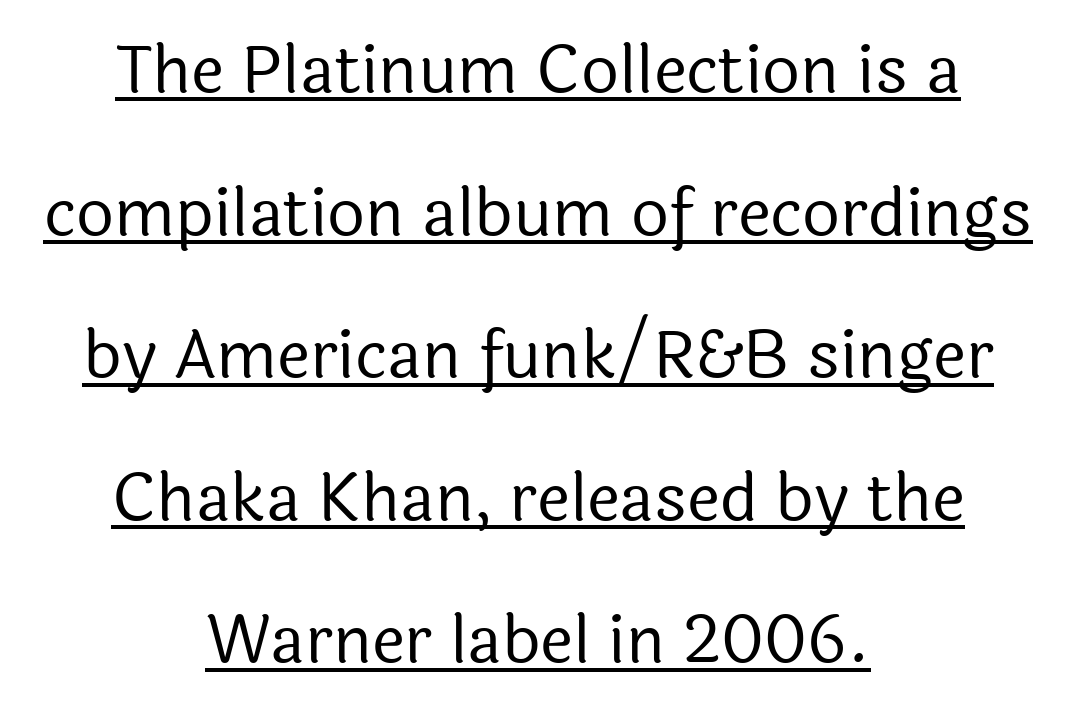
{"serif": "no", "italic": "no", "bold": "no", "weight": "regular", "width": "normal", "x_height": "medium", "monospaced": "no", "underline": "yes", "align": "center", "line_spacing": "loose", "line_spacing_ratio": 2.16, "letter_spacing": "normal", "letter_spacing_em": 0.0, "glyph_px": 66}
